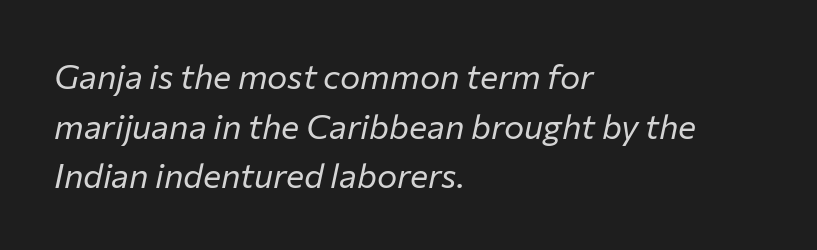
{"italic": "yes", "lean": "right", "slant_degrees": 12, "bold": "no", "weight": "regular", "width": "normal", "stroke_contrast": "low", "x_height": "medium", "monospaced": "no", "underline": "no", "align": "left", "line_spacing": "normal", "line_spacing_ratio": 1.46, "letter_spacing": "normal", "letter_spacing_em": 0.0, "glyph_px": 34}
